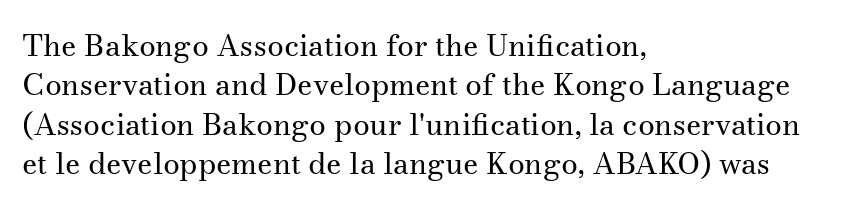
How are the letters spaced? Ordinarily, with no added tracking. Think standard paragraph weight, or any step lighter than that. A serif font was chosen for this passage. Leftover space on each line is placed entirely after the last word.
